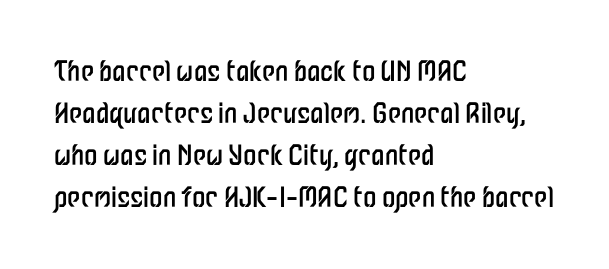
Each new line begins a customary step beneath the previous one. The passage shown is not underscored anywhere. Weight: not bold — regular or lighter. Nope, not italic — everything's standing straight. A classic flush-left, rag-right setting is used for this passage.
